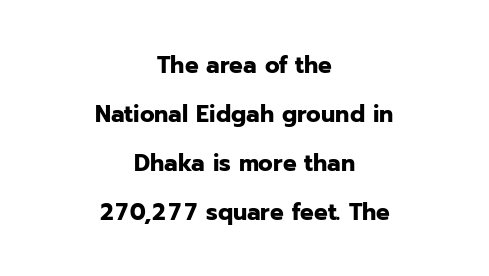
The image shows 24 px bold type, upright; set centered, loose line spacing (2.04x), normal letter spacing, not underlined.
